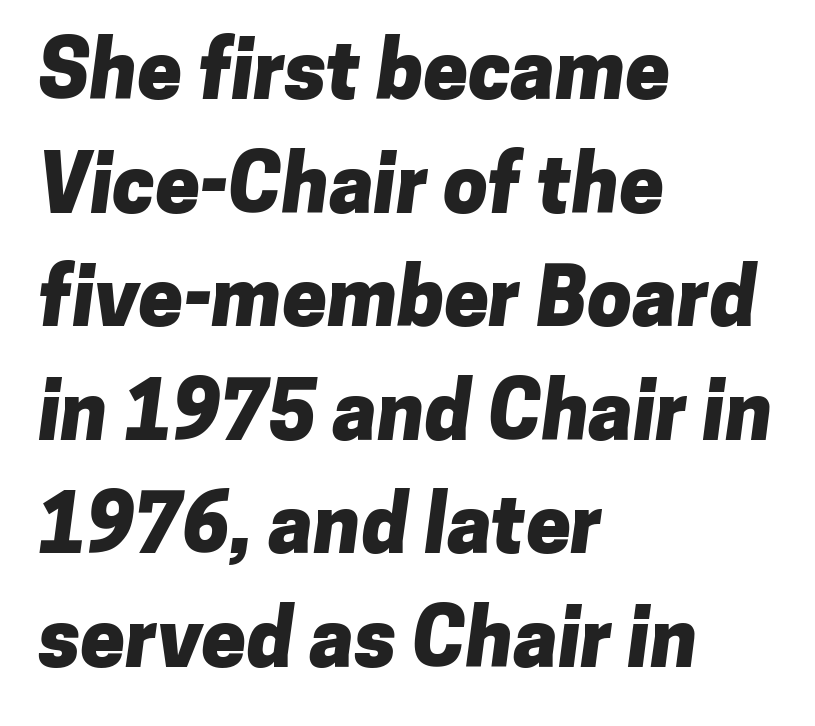
{"serif": "no", "bold": "yes", "weight": "heavy", "width": "normal", "stroke_contrast": "low", "x_height": "medium", "monospaced": "no", "underline": "no", "align": "left", "line_spacing": "normal", "line_spacing_ratio": 1.42, "letter_spacing": "normal", "letter_spacing_em": 0.0, "glyph_px": 80}
